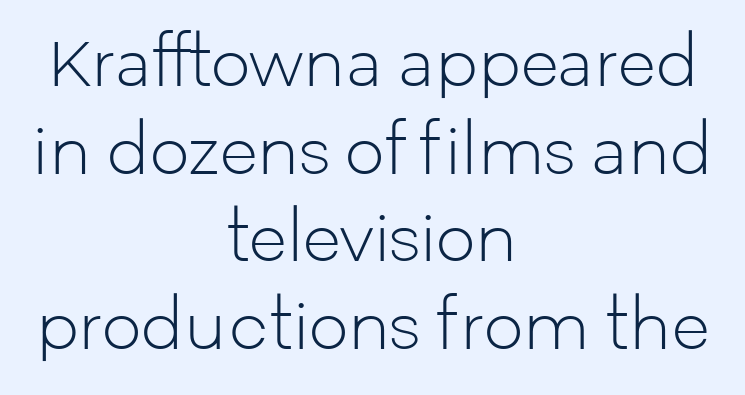
{"serif": "no", "italic": "no", "bold": "no", "weight": "light", "width": "normal", "stroke_contrast": "low", "x_height": "medium", "monospaced": "no", "underline": "no", "align": "center", "line_spacing": "normal", "line_spacing_ratio": 1.39, "letter_spacing": "normal", "letter_spacing_em": 0.0, "glyph_px": 63}
